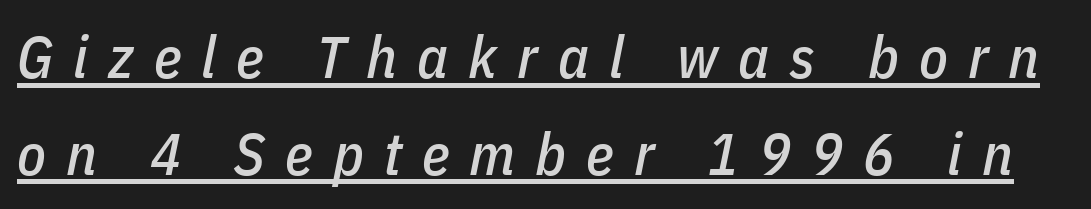
{"italic": "yes", "lean": "right", "slant_degrees": 11, "width": "condensed", "stroke_contrast": "low", "x_height": "medium", "monospaced": "no", "underline": "yes", "line_spacing": "normal", "line_spacing_ratio": 1.64, "letter_spacing": "wide", "letter_spacing_em": 0.34, "glyph_px": 59}
